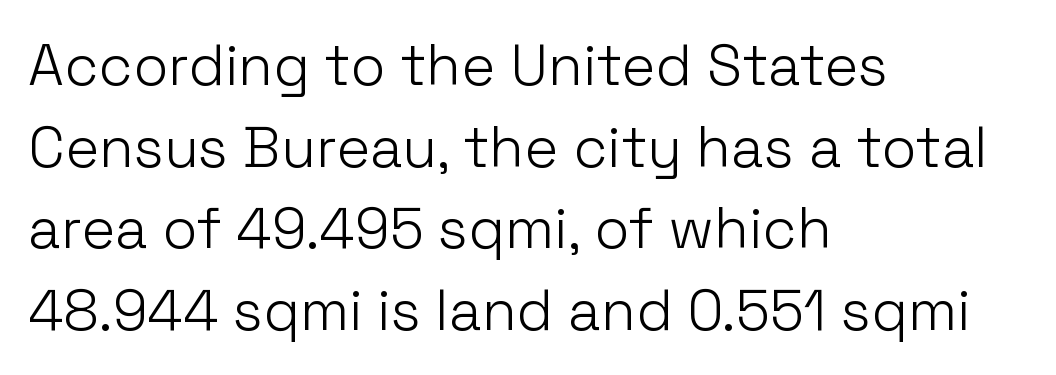
{"serif": "no", "italic": "no", "bold": "no", "weight": "light", "width": "normal", "stroke_contrast": "low", "x_height": "medium", "monospaced": "no", "underline": "no", "align": "left", "line_spacing": "normal", "line_spacing_ratio": 1.43, "letter_spacing": "normal", "letter_spacing_em": 0.0, "glyph_px": 57}
